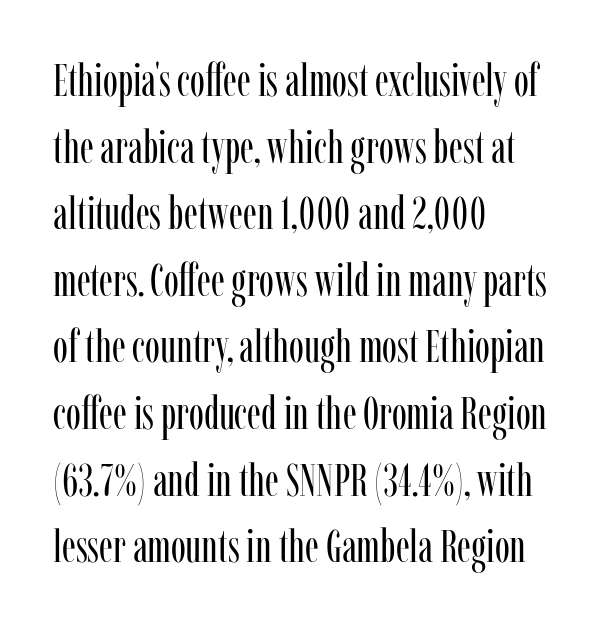
The rendering shows small feet on the letterforms — a serif design. Do the characters align in a grid? No, the font is proportional. The words here are not underlined. Heaviness? Minimal to ordinary, like unemphasized prose.
